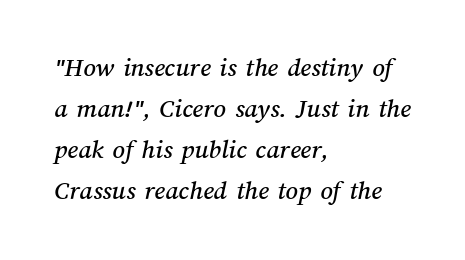
{"underline": "no", "align": "left", "line_spacing": "normal", "line_spacing_ratio": 1.52, "letter_spacing": "normal", "letter_spacing_em": 0.0, "glyph_px": 27}
